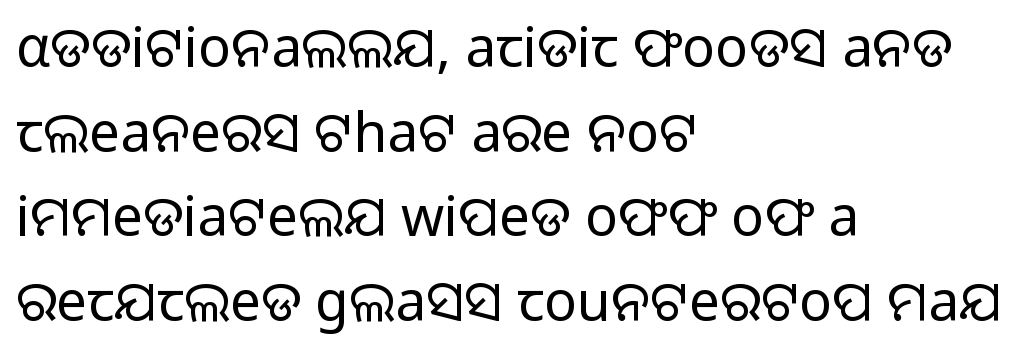
{"serif": "no", "italic": "no", "bold": "no", "weight": "regular", "width": "normal", "stroke_contrast": "low", "x_height": "medium", "monospaced": "no", "underline": "no", "align": "left", "line_spacing": "normal", "line_spacing_ratio": 1.54, "letter_spacing": "normal", "letter_spacing_em": 0.0, "glyph_px": 55}
